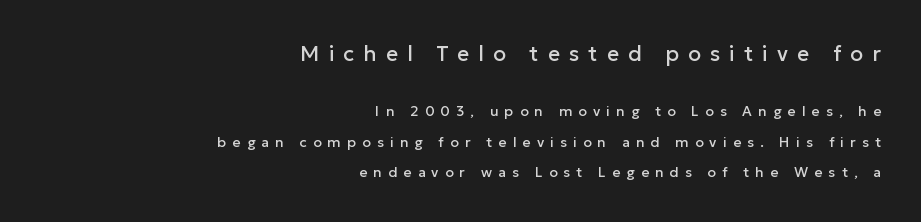
{"italic": "no", "underline": "no", "align": "right", "line_spacing": "loose", "line_spacing_ratio": 2.17, "letter_spacing": "wide", "letter_spacing_em": 0.44, "larger_block": "first", "size_ratio": 1.5, "glyph_px": 21}
